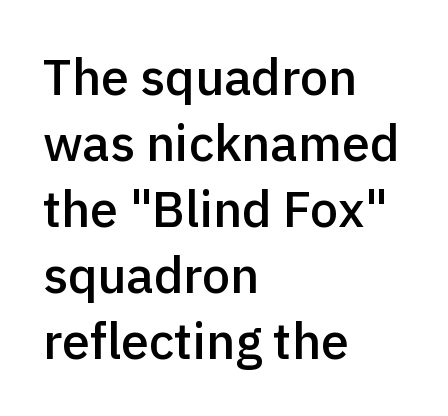
Q: Is the text bold? A: Semi-bold.
Q: Is the text italic (slanted)? A: No, it is upright.
Q: Is the typeface a serif or a sans-serif typeface? A: Sans-serif.
Q: Is the text underlined? A: No.
Q: How is the paragraph aligned? A: Left-aligned.
Q: Is the spacing between letters normal or unusually wide? A: Normal.
Q: Is the spacing between lines tight, normal or loose? A: Normal.
Q: Width (condensed, normal, or wide)? A: Normal.
Q: x-height? A: Medium.
Q: Monospaced? A: No.
